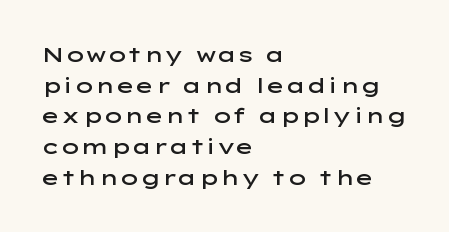
Look at the tracking — it's just the regular setting, nothing added. Normally led — the rows are evenly, conventionally spaced. The paragraph has a hard left edge and a soft right edge. Notice how the stems are strictly vertical — no italics here.
